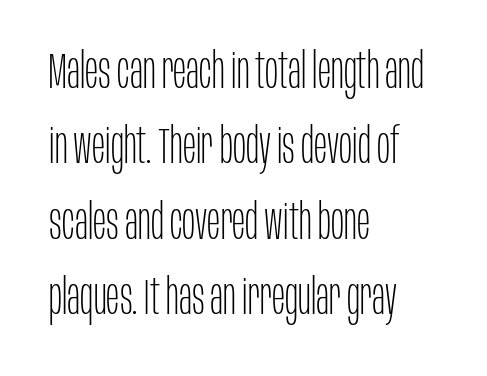
Q: Is the text bold? A: No.
Q: Is the text italic (slanted)? A: No, it is upright.
Q: Is the typeface a serif or a sans-serif typeface? A: Sans-serif.
Q: Is the text underlined? A: No.
Q: How is the paragraph aligned? A: Left-aligned.
Q: Is the spacing between letters normal or unusually wide? A: Normal.
Q: Is the spacing between lines tight, normal or loose? A: Normal.
Q: Width (condensed, normal, or wide)? A: Condensed.
Q: Stroke contrast? A: Low.
Q: x-height? A: Large.
Q: Monospaced? A: No.
